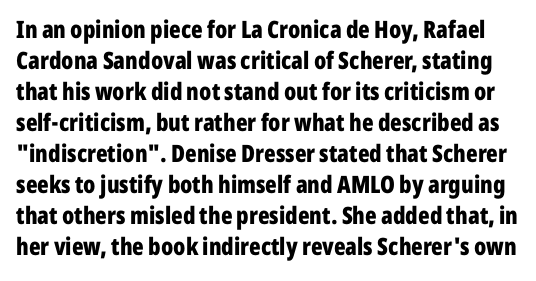
The face used here is rendered with its standard letterfit. A dark, heavy texture on the line: the type is bold. Horizontal bands of white between lines are of average thickness. The typography opts for an upright posture over an oblique one. The baseline area is clear.
